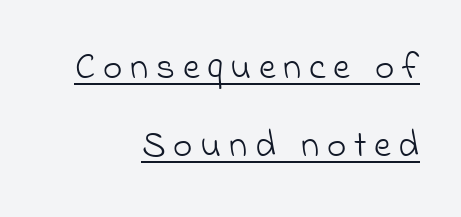
The image shows 37 px light sans-serif type; set right-aligned, loose line spacing (2.1x), unusually wide letter spacing (+0.21 em), underlined; low stroke contrast and a small x-height.
